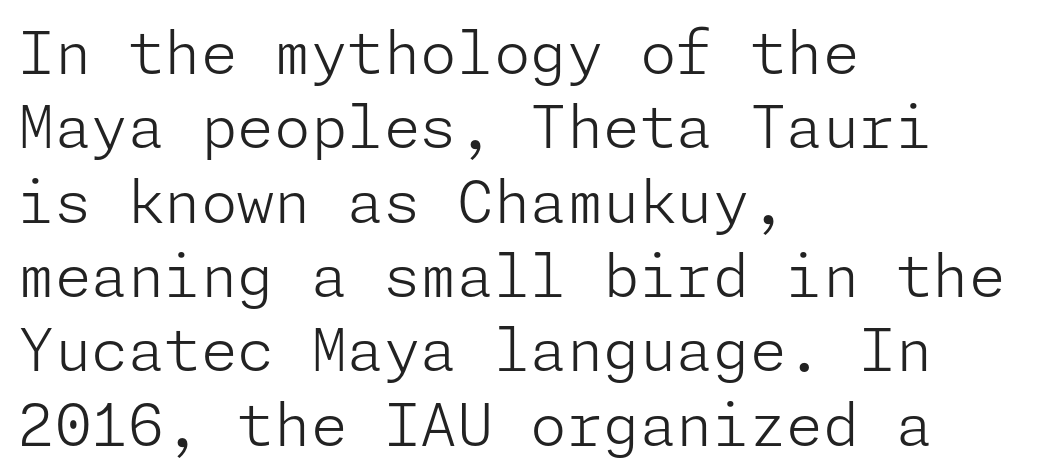
{"serif": "no", "italic": "no", "bold": "no", "weight": "light", "width": "normal", "stroke_contrast": "low", "x_height": "medium", "underline": "no", "align": "left", "line_spacing": "normal", "line_spacing_ratio": 1.26, "letter_spacing": "normal", "letter_spacing_em": 0.0, "glyph_px": 59}
